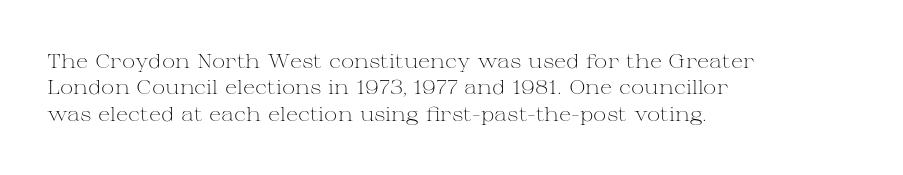
Characters remain perfectly vertical along every line. Rows of type keep a routine distance in the vertical direction. The face looks like a standard text weight, possibly lighter. Letter spacing: default. Each row of text sits above clean, open space.
